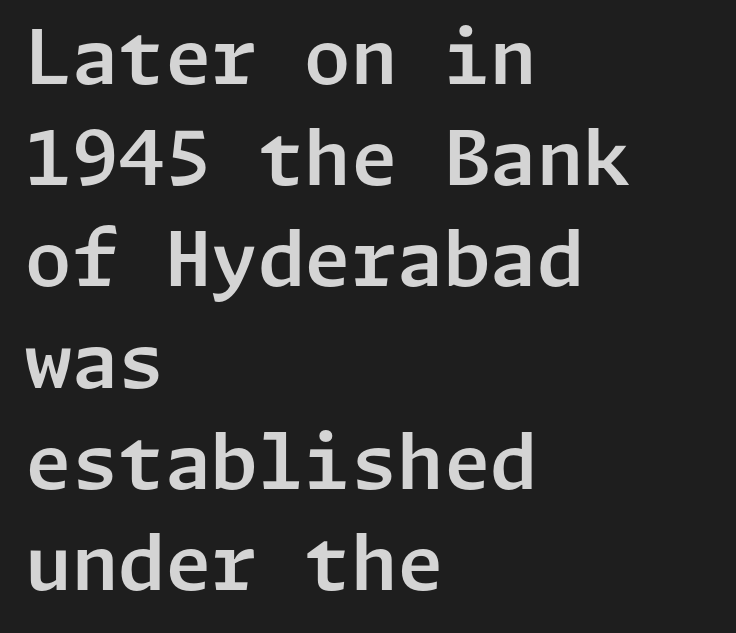
The image shows 75 px sans-serif type, upright; set left-aligned, normal line spacing (1.35x), normal letter spacing, not underlined; low stroke contrast and a medium x-height.
